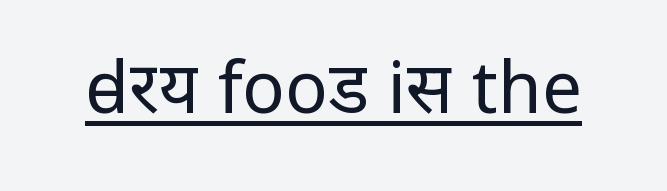
The image shows 71 px regular-weight sans-serif type, upright; set normal letter spacing, underlined; low stroke contrast and a medium x-height.
